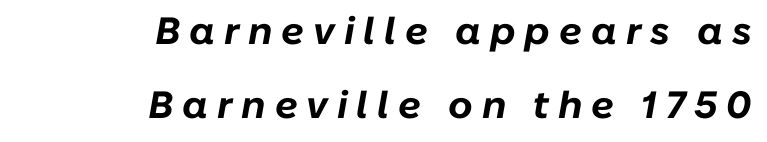
The image shows 38 px bold type, italic (leaning right); set right-aligned, loose line spacing (1.94x), unusually wide letter spacing (+0.23 em), not underlined; low stroke contrast and a medium x-height.
